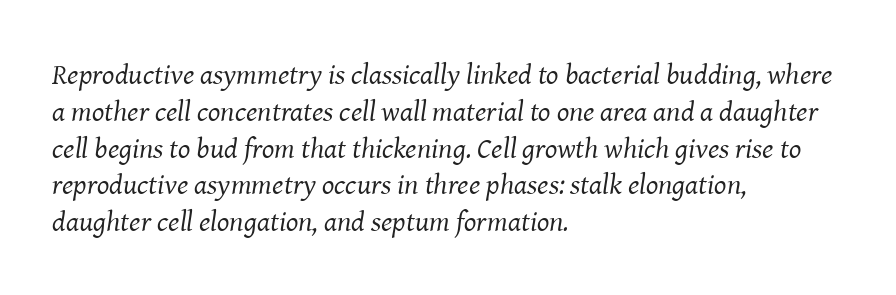
Nobody drew a line under any word here. The characters are drawn with everyday or finer stroke widths. There's an unmistakable incline to the writing here. Observe the serifs anchoring each vertical stroke in this sample. These lines keep a tight, regular rhythm from letter to letter.
